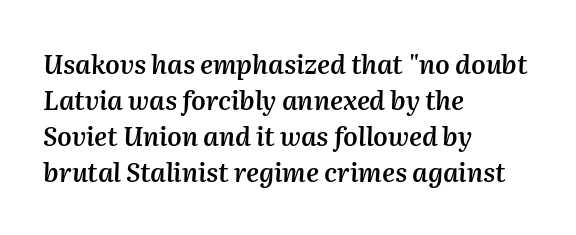
{"italic": "yes", "lean": "right", "slant_degrees": 2, "bold": "semi", "underline": "no", "align": "left", "line_spacing": "normal", "line_spacing_ratio": 1.39, "letter_spacing": "normal", "letter_spacing_em": 0.0, "glyph_px": 26}
